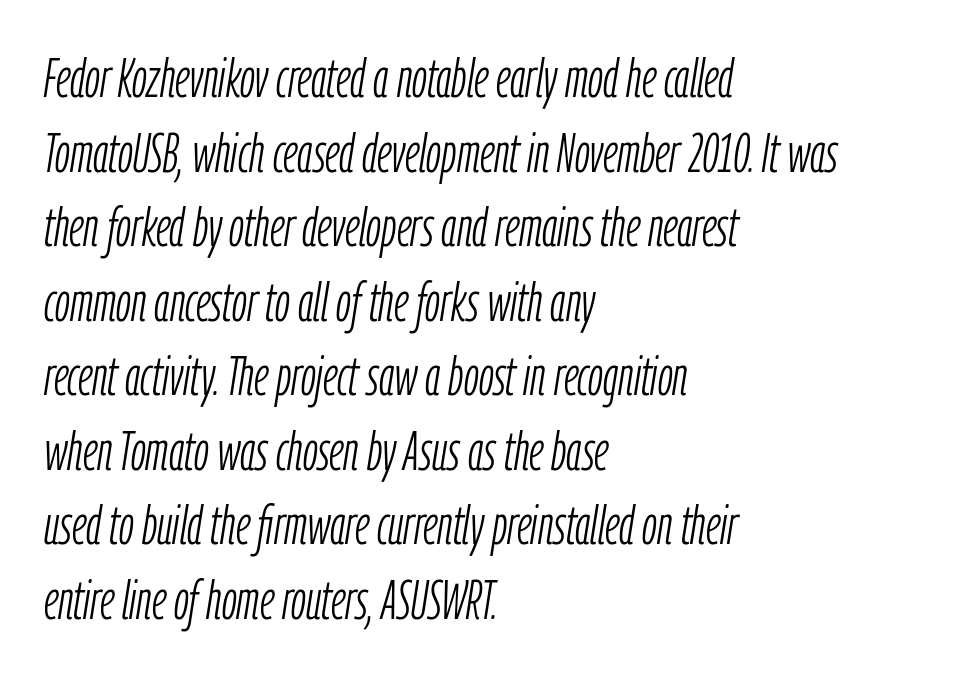
Style check: oblique. No letter is thick-stroked: the sample isn't bold. Compared with typical body copy, the letter spacing here is the same. Spacing verdict: proportional, widths tailored to each character. Casual observation: everything's shoved over to the left. Evenly set lines give the paragraph a standard silhouette.
